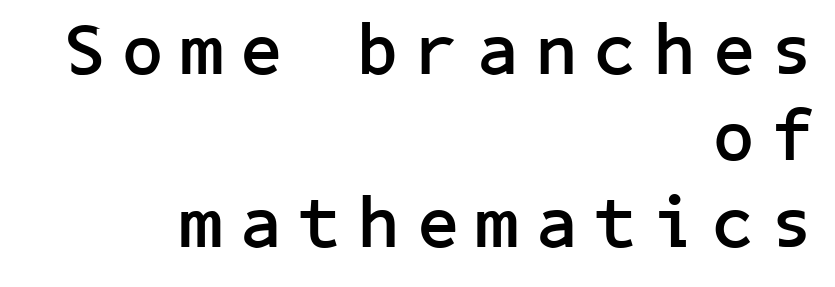
The image shows 72 px semibold sans-serif type, upright; set right-aligned, line spacing 1.2x, unusually wide letter spacing (+0.25 em), not underlined; low stroke contrast and a medium x-height.
